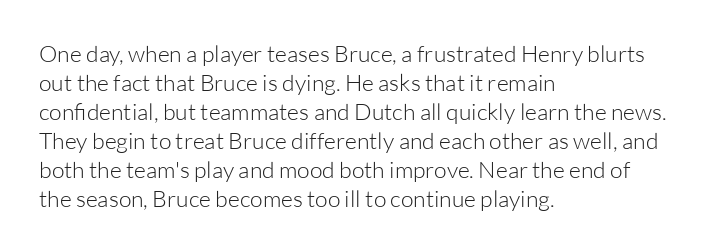
{"italic": "no", "bold": "no", "underline": "no", "align": "left", "line_spacing": "normal", "line_spacing_ratio": 1.26, "letter_spacing": "normal", "letter_spacing_em": 0.0, "glyph_px": 23}
